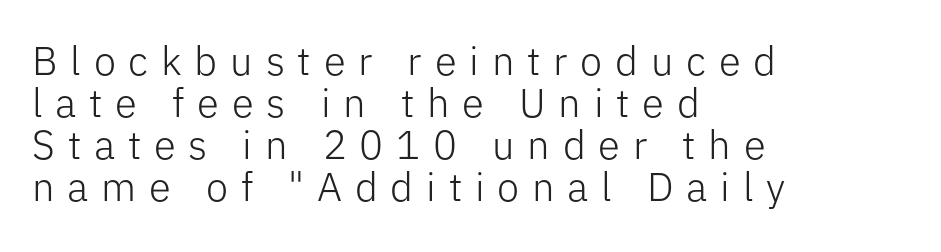
Unmarked baselines from the first word to the last. The letters stand upright; this is a roman face. The passage shown stacks its lines with hardly any gap. Is the block centered? No — it sits flush against the left margin. Letter spacing: wide. The rendering uses natural spacing where letterforms have individual widths.
